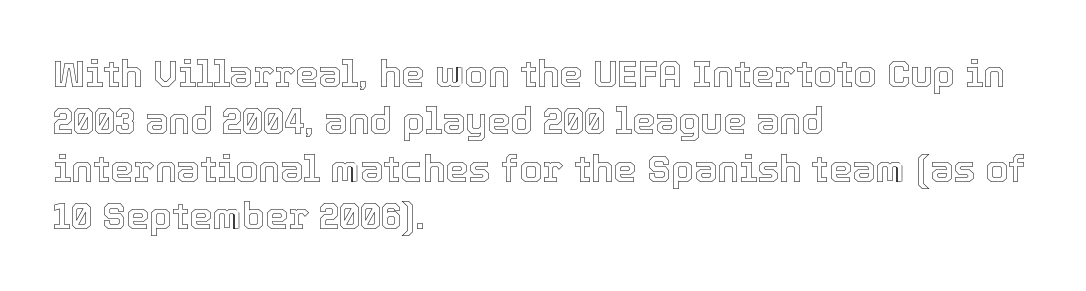
{"italic": "no", "width": "normal", "x_height": "medium", "monospaced": "no", "underline": "no", "align": "left", "line_spacing": "normal", "line_spacing_ratio": 1.28, "letter_spacing": "normal", "letter_spacing_em": 0.0, "glyph_px": 37}
